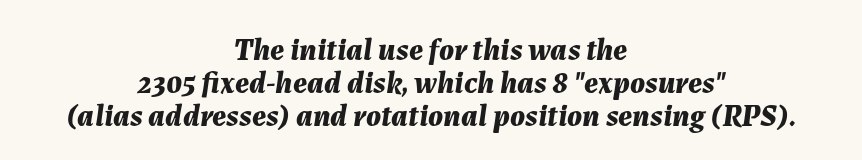
The image shows 31 px bold type, italic (leaning right); set centered, tight line spacing (1.06x), normal letter spacing, not underlined; medium stroke contrast and a medium x-height.
